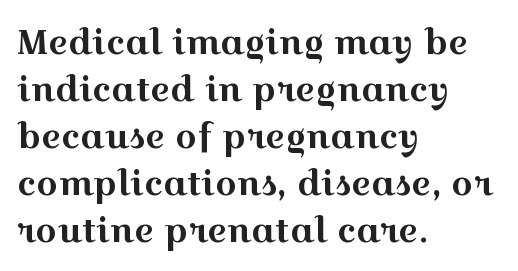
The image shows 34 px wide serif type, upright; set left-aligned, normal line spacing (1.38x), normal letter spacing, not underlined; a medium x-height.
